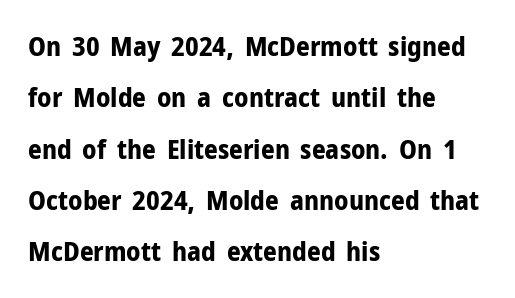
Q: Is the text bold? A: Yes.
Q: Is the text italic (slanted)? A: No, it is upright.
Q: Is the text underlined? A: No.
Q: How is the paragraph aligned? A: Left-aligned.
Q: Is the spacing between letters normal or unusually wide? A: Normal.
Q: Is the spacing between lines tight, normal or loose? A: Loose.
